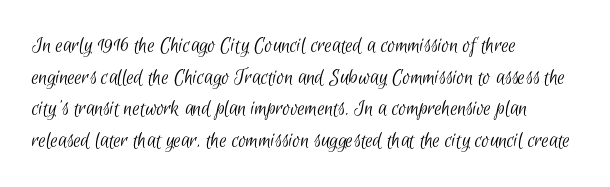
Q: Is the text bold? A: No.
Q: Is the text underlined? A: No.
Q: How is the paragraph aligned? A: Left-aligned.
Q: Is the spacing between letters normal or unusually wide? A: Normal.
Q: Is the spacing between lines tight, normal or loose? A: Normal.
